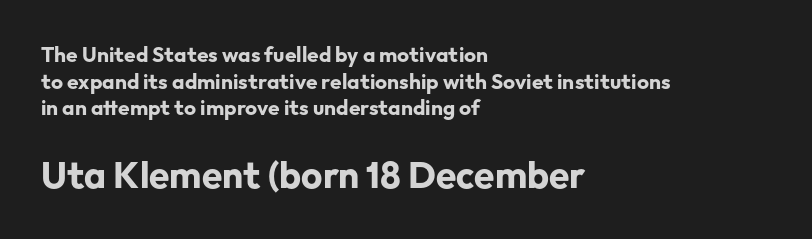
The image shows 37 px bold sans-serif type, upright; set left-aligned, normal line spacing (1.27x), normal letter spacing, not underlined; the second (bottom) block is 1.76x larger; low stroke contrast and a medium x-height.
